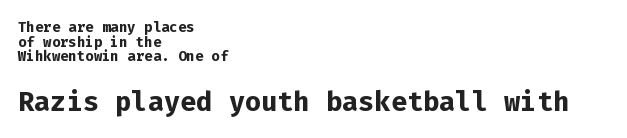
Q: Is the text bold? A: Yes.
Q: Is the text italic (slanted)? A: No, it is upright.
Q: Is the text underlined? A: No.
Q: How is the paragraph aligned? A: Left-aligned.
Q: Is the spacing between letters normal or unusually wide? A: Normal.
Q: Is the spacing between lines tight, normal or loose? A: Tight.
Q: Which block of text is set in a larger size, the first (top) or the second (bottom)? A: The second (bottom) one.
